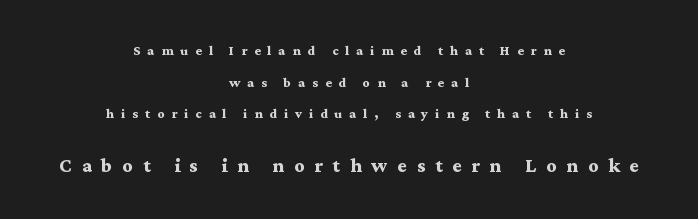
Typographic density is high because the face is bold. Leftover space on each line is divided equally before and after the words. Nope, not italic — everything's standing straight. Descenders are the only things crossing below the line.
